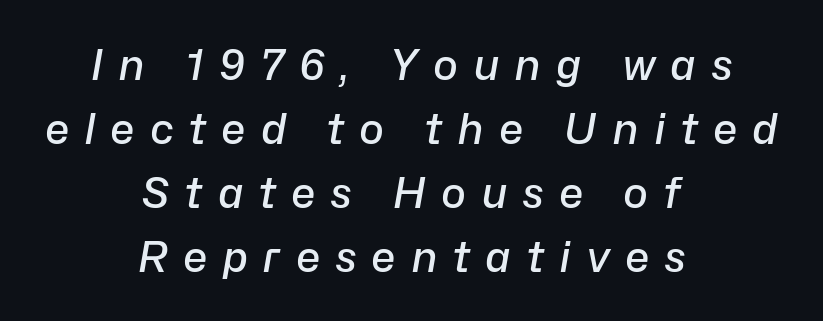
Q: Is the text bold? A: Semi-bold.
Q: Is the text italic (slanted)? A: Yes, it leans right by about 10 degrees.
Q: Is the text underlined? A: No.
Q: How is the paragraph aligned? A: Centered.
Q: Is the spacing between letters normal or unusually wide? A: Unusually wide.
Q: Is the spacing between lines tight, normal or loose? A: Normal.
Q: Width (condensed, normal, or wide)? A: Normal.
Q: Stroke contrast? A: Low.
Q: x-height? A: Medium.
Q: Monospaced? A: No.
